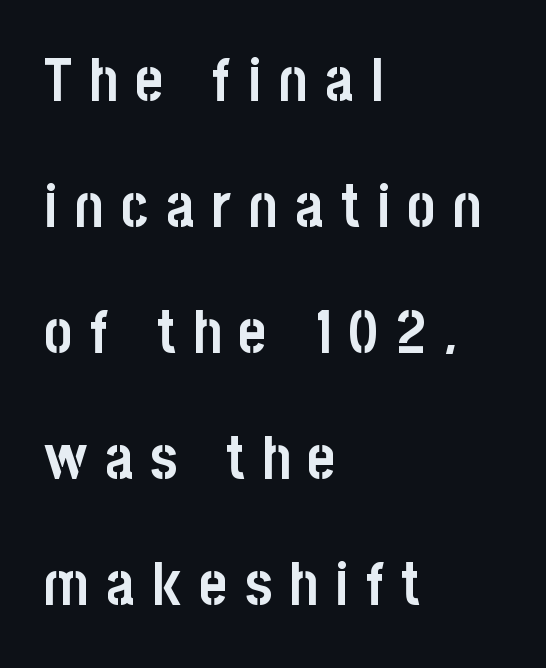
{"serif": "no", "italic": "no", "bold": "yes", "weight": "semibold", "width": "condensed", "stroke_contrast": "low", "x_height": "large", "monospaced": "no", "underline": "no", "align": "left", "line_spacing": "loose", "line_spacing_ratio": 2.1, "letter_spacing": "wide", "letter_spacing_em": 0.29, "glyph_px": 60}
